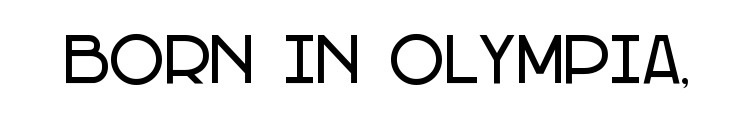
The image shows 60 px condensed sans-serif type, upright; set normal letter spacing, not underlined; low stroke contrast and a large x-height.
